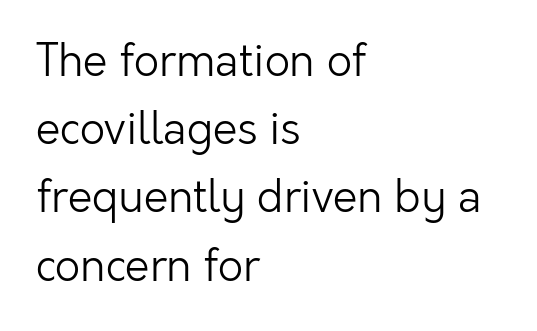
The image shows 44 px light sans-serif type, upright; set left-aligned, normal line spacing (1.55x), normal letter spacing, not underlined; low stroke contrast and a medium x-height.
